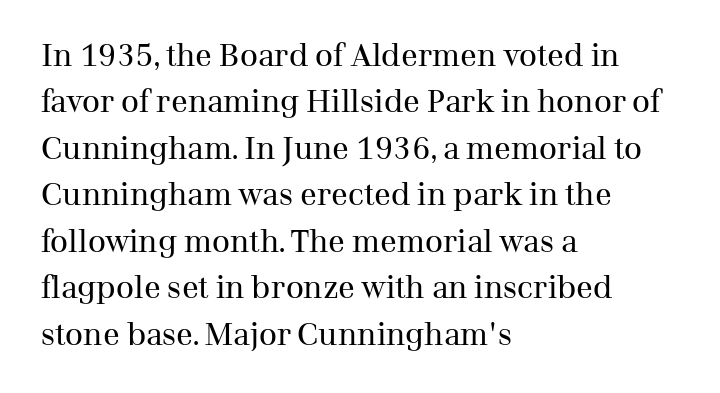
The image shows 31 px regular-weight serif type, upright; set left-aligned, normal line spacing (1.5x), normal letter spacing, not underlined; medium stroke contrast and a medium x-height.
